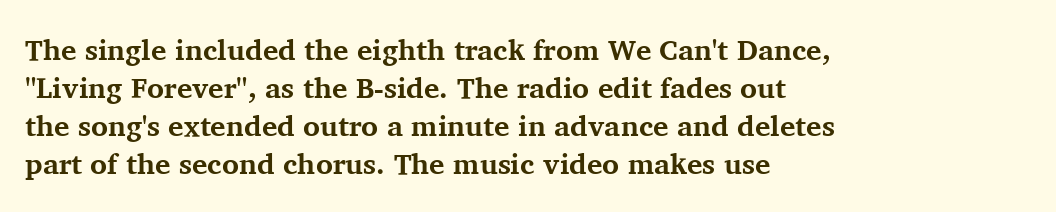
Note: serifs present on the glyphs. If you drew a line through each stem, it would be perfectly vertical. The face used here has the dense, thick strokes of a bold. A bare baseline throughout the passage. These lines stack with their left ends in a neat column.
